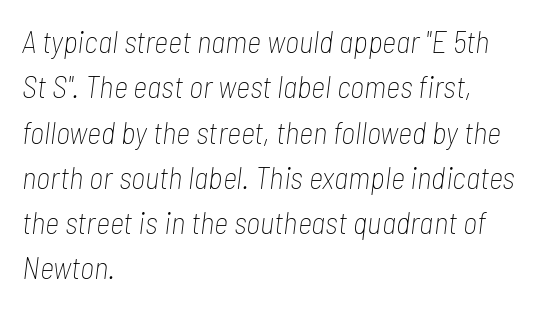
Q: Is the text bold? A: No.
Q: Is the text italic (slanted)? A: Yes, it leans right by about 7 degrees.
Q: Is the text underlined? A: No.
Q: How is the paragraph aligned? A: Left-aligned.
Q: Is the spacing between letters normal or unusually wide? A: Normal.
Q: Is the spacing between lines tight, normal or loose? A: Normal.
Q: Width (condensed, normal, or wide)? A: Condensed.
Q: Stroke contrast? A: Low.
Q: x-height? A: Medium.
Q: Monospaced? A: No.
